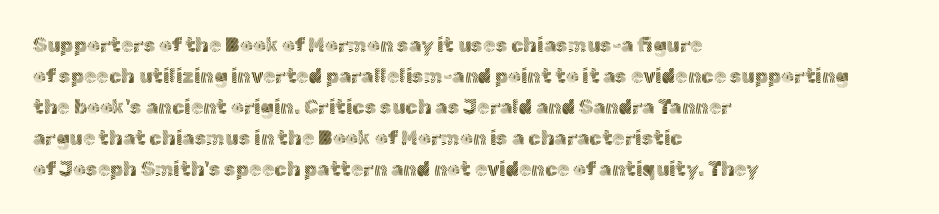
The image shows 20 px text type, upright; set left-aligned, normal line spacing (1.55x), normal letter spacing, not underlined.
